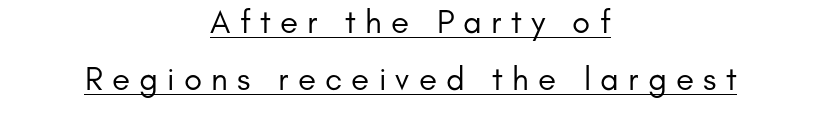
{"serif": "no", "italic": "no", "bold": "no", "weight": "regular", "width": "normal", "stroke_contrast": "low", "x_height": "small", "monospaced": "no", "underline": "yes", "align": "center", "line_spacing_ratio": 1.73, "letter_spacing": "wide", "letter_spacing_em": 0.28, "glyph_px": 33}
